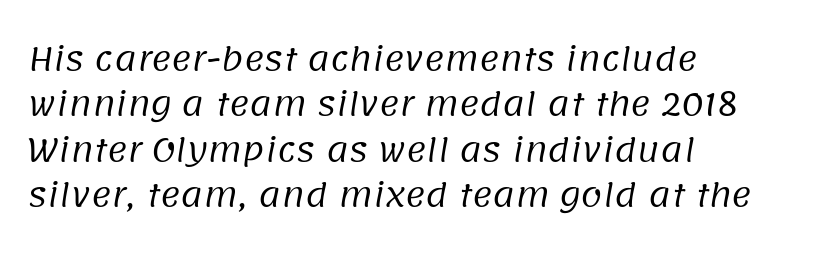
{"serif": "no", "bold": "no", "weight": "regular", "width": "normal", "stroke_contrast": "low", "x_height": "large", "monospaced": "no", "underline": "no", "align": "left", "line_spacing": "normal", "line_spacing_ratio": 1.46, "letter_spacing": "normal", "letter_spacing_em": 0.0, "glyph_px": 31}
